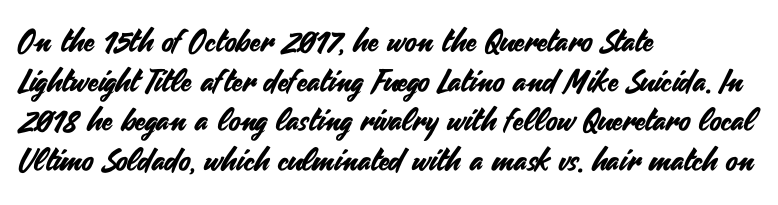
{"serif": "no", "width": "normal", "stroke_contrast": "medium", "x_height": "small", "monospaced": "no", "underline": "no", "align": "left", "line_spacing": "normal", "line_spacing_ratio": 1.28, "letter_spacing": "normal", "letter_spacing_em": 0.0, "glyph_px": 31}
